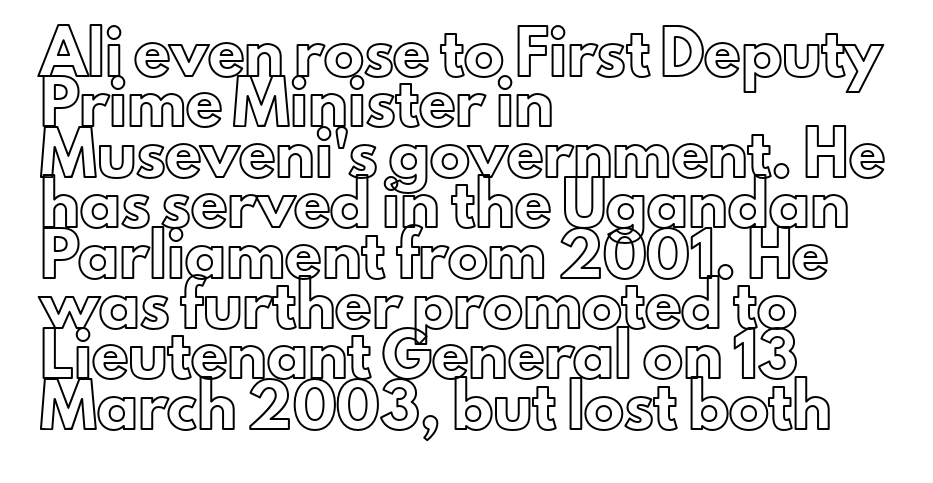
{"italic": "no", "width": "normal", "x_height": "small", "monospaced": "no", "underline": "no", "align": "left", "line_spacing": "normal", "line_spacing_ratio": 1.26, "letter_spacing": "normal", "letter_spacing_em": 0.0, "glyph_px": 40}
